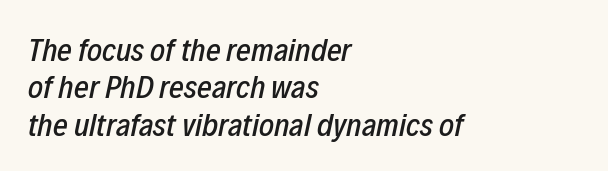
The image shows 32 px condensed type, italic (leaning right); set left-aligned, line spacing 1.17x, normal letter spacing, not underlined; low stroke contrast and a medium x-height.
